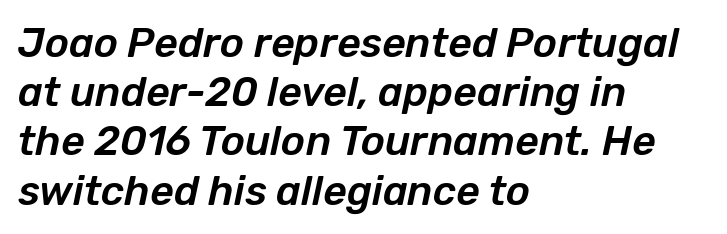
{"italic": "yes", "lean": "right", "slant_degrees": 12, "width": "normal", "stroke_contrast": "low", "x_height": "medium", "monospaced": "no", "underline": "no", "align": "left", "line_spacing_ratio": 1.2, "letter_spacing": "normal", "letter_spacing_em": 0.0, "glyph_px": 41}
